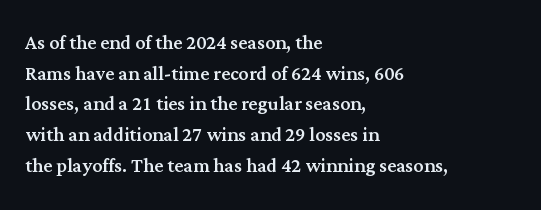
The image shows 25 px text type, upright; set left-aligned, line spacing 1.23x, normal letter spacing, not underlined.
